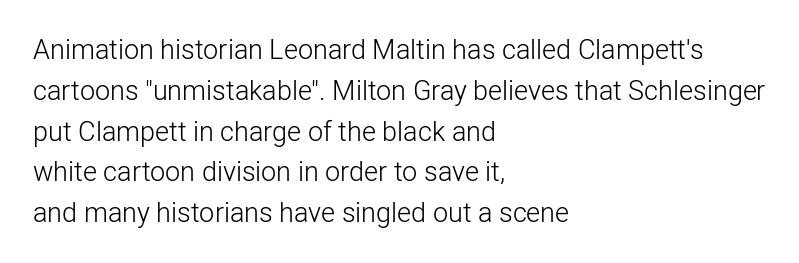
Q: Is the text bold? A: No.
Q: Is the text italic (slanted)? A: No, it is upright.
Q: Is the text underlined? A: No.
Q: How is the paragraph aligned? A: Left-aligned.
Q: Is the spacing between letters normal or unusually wide? A: Normal.
Q: Is the spacing between lines tight, normal or loose? A: Normal.
